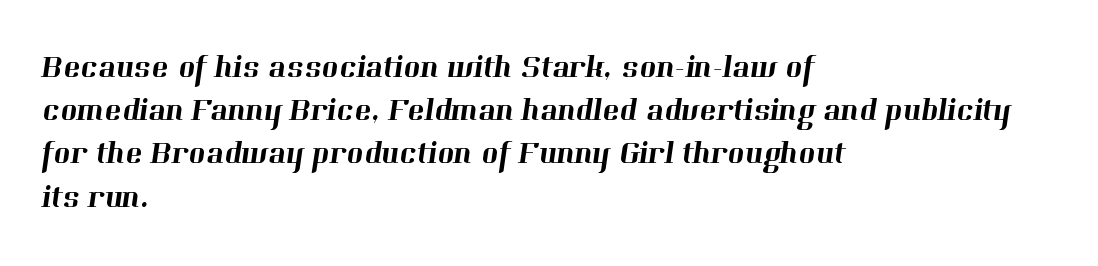
Layout note: lines flush left. The typeface chosen for these lines features serifs. The lines sit at an ordinary, default distance from one another. Nobody drew a line under any word here. The horizontal fit of the characters is conventional and even.
